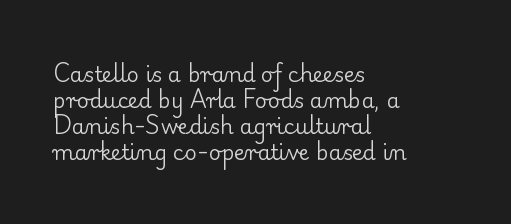
The image shows 21 px text type, upright; set left-aligned, line spacing 1.24x, normal letter spacing, not underlined.
